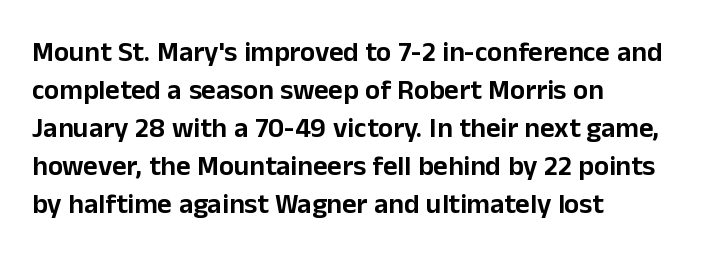
Q: Is the text italic (slanted)? A: No, it is upright.
Q: Is the typeface a serif or a sans-serif typeface? A: Sans-serif.
Q: Is the text underlined? A: No.
Q: How is the paragraph aligned? A: Left-aligned.
Q: Is the spacing between letters normal or unusually wide? A: Normal.
Q: Is the spacing between lines tight, normal or loose? A: Normal.
Q: Width (condensed, normal, or wide)? A: Normal.
Q: Stroke contrast? A: Low.
Q: x-height? A: Medium.
Q: Monospaced? A: No.
